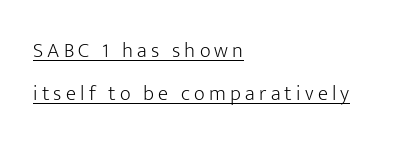
Q: Is the text bold? A: No.
Q: Is the text italic (slanted)? A: No, it is upright.
Q: Is the text underlined? A: Yes.
Q: How is the paragraph aligned? A: Left-aligned.
Q: Is the spacing between letters normal or unusually wide? A: Unusually wide.
Q: Is the spacing between lines tight, normal or loose? A: Loose.
